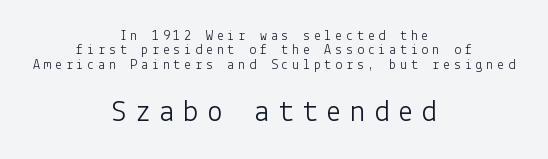
The image shows 31 px light sans-serif type, upright; set centered, tight line spacing (1.03x), unusually wide letter spacing (+0.27 em), not underlined; the second (bottom) block is 2.21x larger; low stroke contrast and a medium x-height.
